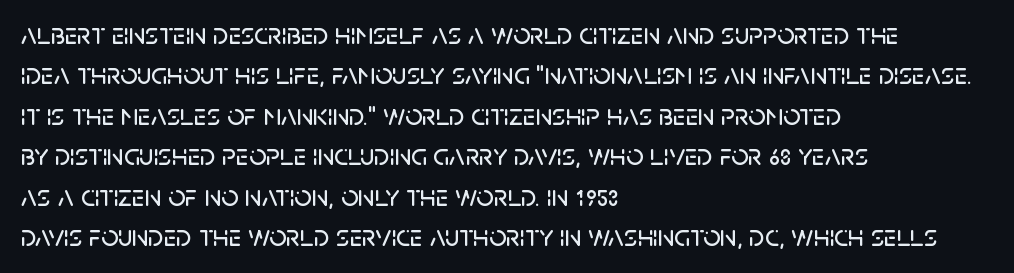
These lines were composed using upright roman letters. The lines are quadded left. These lines sit exactly where default settings would place them. Looks like regular typesetting: each glyph gets only the width it needs.
